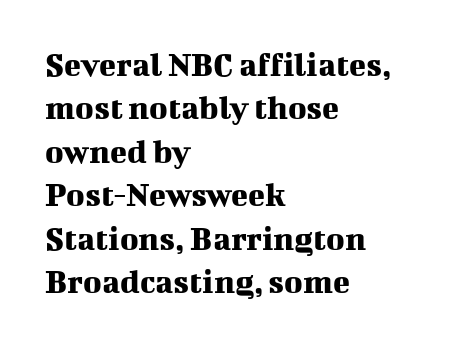
{"serif": "yes", "italic": "no", "width": "normal", "stroke_contrast": "medium", "x_height": "medium", "monospaced": "no", "underline": "no", "align": "left", "line_spacing_ratio": 1.24, "letter_spacing": "normal", "letter_spacing_em": 0.0, "glyph_px": 35}
